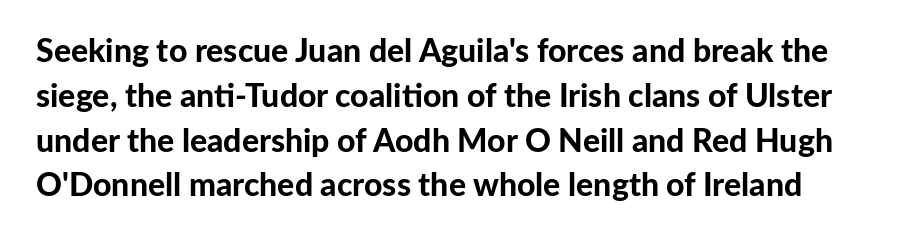
Q: Is the text bold? A: Yes.
Q: Is the text italic (slanted)? A: No, it is upright.
Q: Is the typeface a serif or a sans-serif typeface? A: Sans-serif.
Q: Is the text underlined? A: No.
Q: Is the spacing between letters normal or unusually wide? A: Normal.
Q: Is the spacing between lines tight, normal or loose? A: Normal.
Q: Width (condensed, normal, or wide)? A: Normal.
Q: Stroke contrast? A: Low.
Q: x-height? A: Medium.
Q: Monospaced? A: No.
